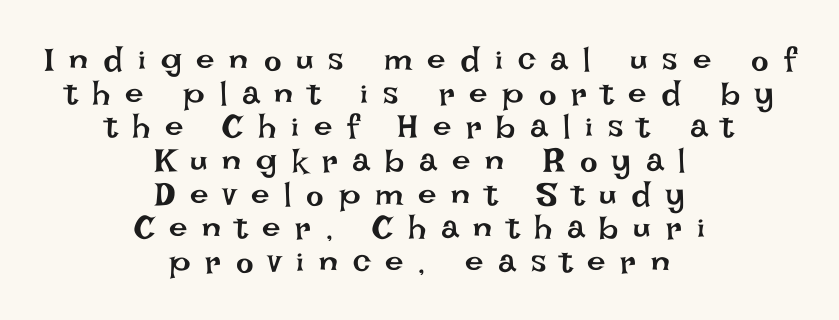
Q: Is the text bold? A: No.
Q: Is the text italic (slanted)? A: No, it is upright.
Q: Is the text underlined? A: No.
Q: How is the paragraph aligned? A: Centered.
Q: Is the spacing between letters normal or unusually wide? A: Unusually wide.
Q: Is the spacing between lines tight, normal or loose? A: Tight.
Q: Width (condensed, normal, or wide)? A: Normal.
Q: Stroke contrast? A: Low.
Q: x-height? A: Large.
Q: Monospaced? A: No.
